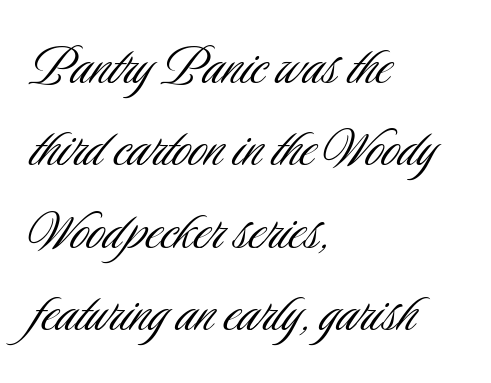
The image shows 62 px light, condensed sans-serif type; set left-aligned, normal line spacing (1.33x), normal letter spacing, not underlined; low stroke contrast and a small x-height.
